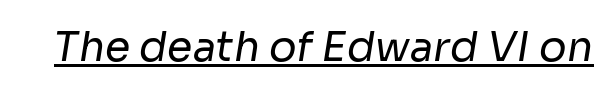
{"serif": "no", "bold": "no", "weight": "regular", "width": "normal", "stroke_contrast": "low", "x_height": "medium", "monospaced": "no", "underline": "yes", "letter_spacing": "normal", "letter_spacing_em": 0.0, "glyph_px": 41}
